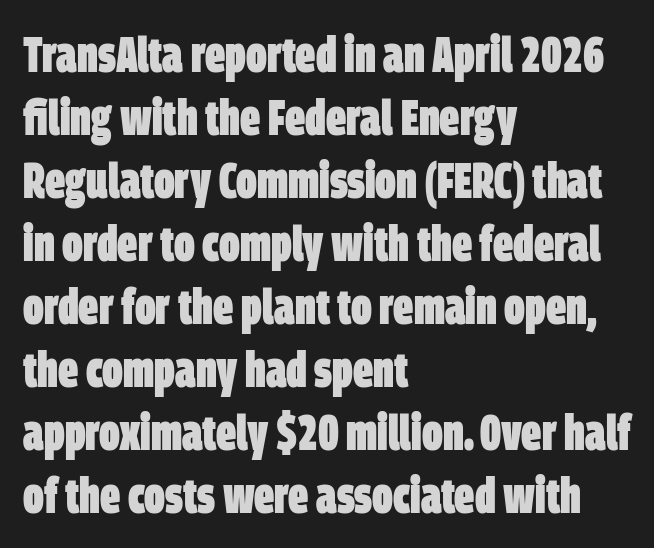
The image shows 50 px heavy, condensed sans-serif type; set left-aligned, normal line spacing (1.26x), normal letter spacing, not underlined; low stroke contrast and a large x-height.
